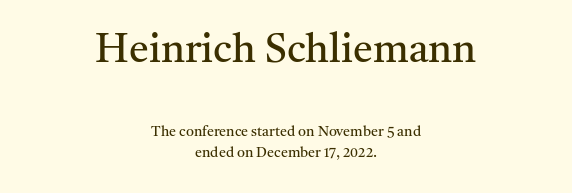
The image shows 40 px regular-weight serif type, upright; set centered, normal line spacing (1.54x), normal letter spacing, not underlined; the first (top) block is 2.86x larger; medium stroke contrast and a medium x-height.
